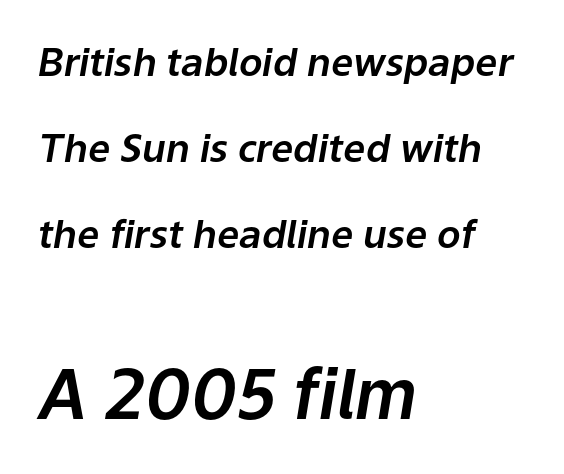
Q: Is the text italic (slanted)? A: Yes, it leans right by about 9 degrees.
Q: Is the text underlined? A: No.
Q: How is the paragraph aligned? A: Left-aligned.
Q: Is the spacing between letters normal or unusually wide? A: Normal.
Q: Is the spacing between lines tight, normal or loose? A: Loose.
Q: Which block of text is set in a larger size, the first (top) or the second (bottom)? A: The second (bottom) one.
Q: Width (condensed, normal, or wide)? A: Normal.
Q: Stroke contrast? A: Low.
Q: x-height? A: Medium.
Q: Monospaced? A: No.
